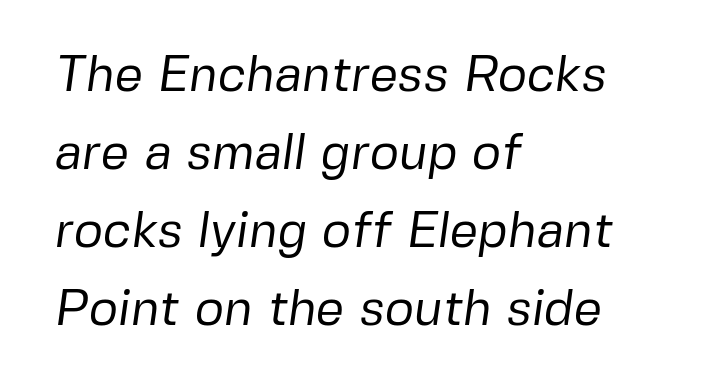
Q: Is the text bold? A: No.
Q: Is the typeface a serif or a sans-serif typeface? A: Sans-serif.
Q: Is the text underlined? A: No.
Q: How is the paragraph aligned? A: Left-aligned.
Q: Is the spacing between letters normal or unusually wide? A: Normal.
Q: Is the spacing between lines tight, normal or loose? A: Normal.
Q: Width (condensed, normal, or wide)? A: Normal.
Q: Stroke contrast? A: Low.
Q: x-height? A: Medium.
Q: Monospaced? A: No.
